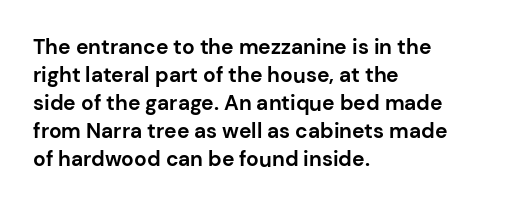
The image shows 21 px bold type, upright; set left-aligned, normal line spacing (1.33x), normal letter spacing, not underlined.
